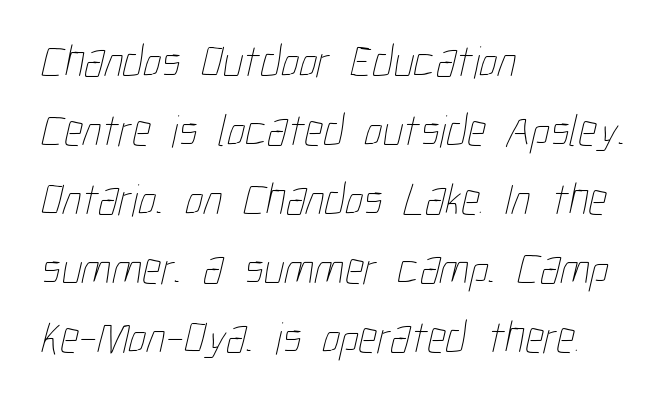
Think of a printed novel: that variable character pitch is what you see here. Leftover space on each line is placed entirely after the last word. Heft: none added — not bold. No extra tracking has been applied to these lines.
